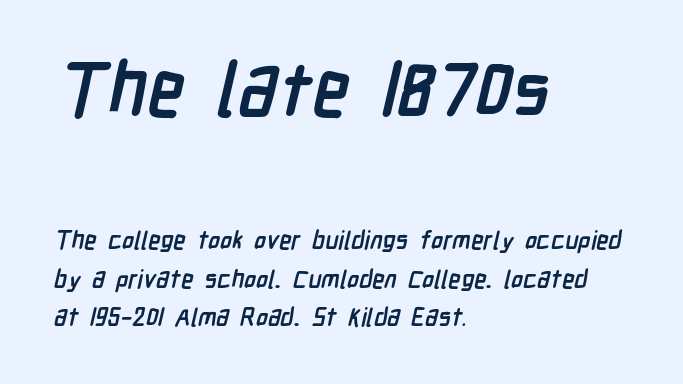
The emphasis by scale lands on block number one, above. Stroke terminals: plain, sans-serif. Spacing verdict: proportional, widths tailored to each character. The gaps between neighbouring characters are ordinary and unremarkable. Caption: multi-line text, flush left, ragged right. The lines sit at an ordinary, default distance from one another.
